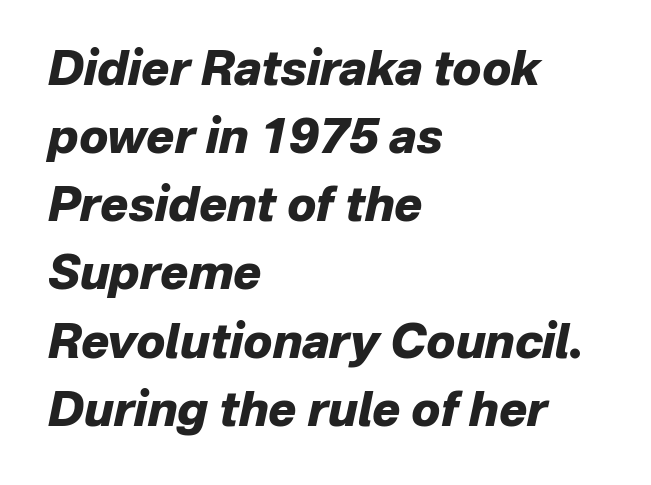
Q: Is the text bold? A: Yes.
Q: Is the text italic (slanted)? A: Yes, it leans right by about 12 degrees.
Q: Is the text underlined? A: No.
Q: How is the paragraph aligned? A: Left-aligned.
Q: Is the spacing between letters normal or unusually wide? A: Normal.
Q: Is the spacing between lines tight, normal or loose? A: Normal.
Q: Width (condensed, normal, or wide)? A: Normal.
Q: Stroke contrast? A: Low.
Q: x-height? A: Medium.
Q: Monospaced? A: No.
